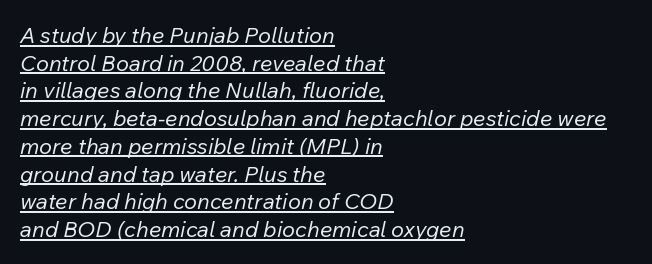
The image shows 22 px text type, italic (leaning right); set left-aligned, normal line spacing (1.26x), normal letter spacing, underlined.
